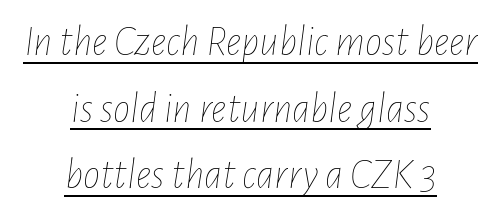
Q: Is the text bold? A: No.
Q: Is the text italic (slanted)? A: Yes, it leans right by about 7 degrees.
Q: Is the text underlined? A: Yes.
Q: How is the paragraph aligned? A: Centered.
Q: Is the spacing between letters normal or unusually wide? A: Normal.
Q: Is the spacing between lines tight, normal or loose? A: Normal.
Q: Width (condensed, normal, or wide)? A: Condensed.
Q: Stroke contrast? A: Low.
Q: x-height? A: Medium.
Q: Monospaced? A: No.
